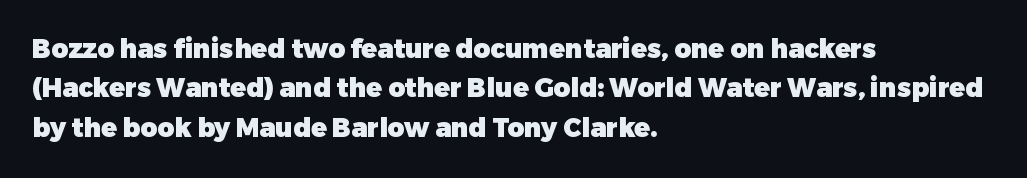
Typeset ragged right — the left edge is the straight one. The passage shown is not underscored anywhere. The lettering stays uniformly vertical, giving the passage a roman look. Short note: letters normally spaced.
